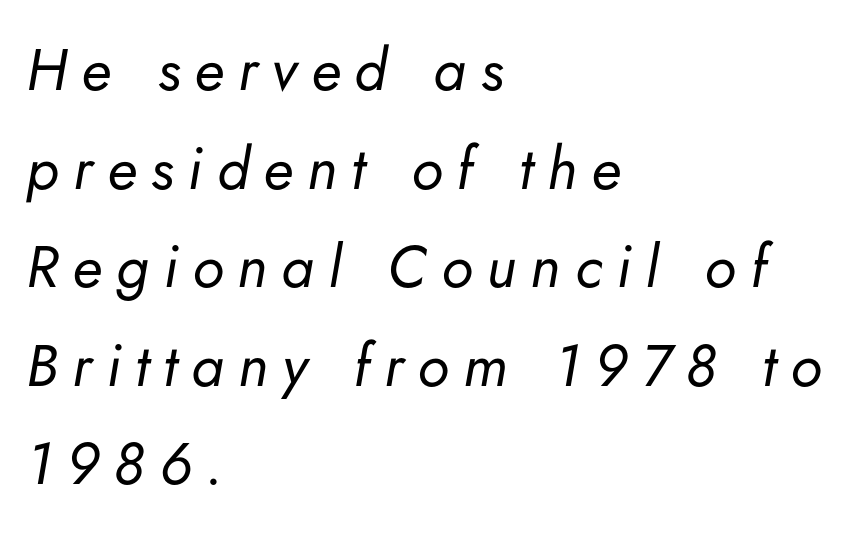
The image shows 59 px regular-weight type, italic (leaning right); set left-aligned, normal line spacing (1.67x), unusually wide letter spacing (+0.24 em), not underlined; low stroke contrast and a small x-height.
